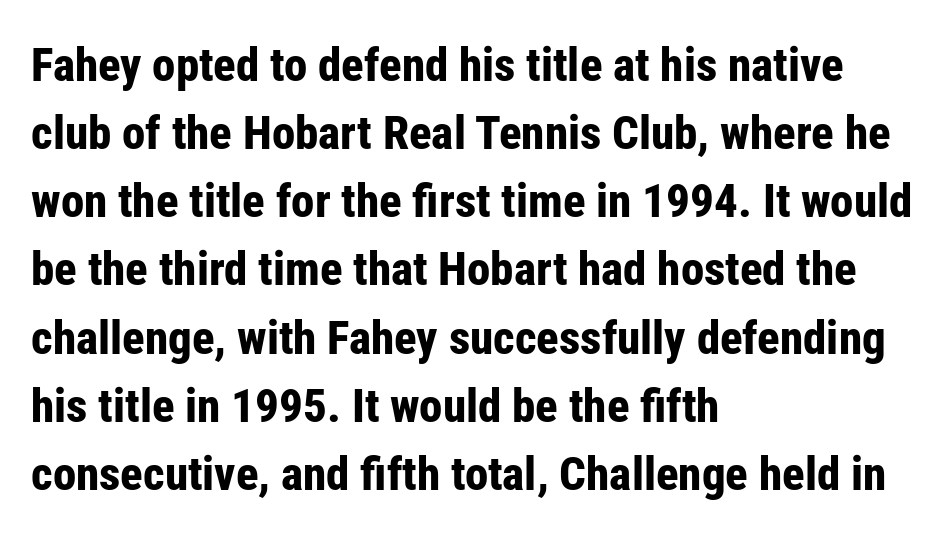
Q: Is the text bold? A: Yes.
Q: Is the text italic (slanted)? A: No, it is upright.
Q: Is the typeface a serif or a sans-serif typeface? A: Sans-serif.
Q: Is the text underlined? A: No.
Q: How is the paragraph aligned? A: Left-aligned.
Q: Is the spacing between letters normal or unusually wide? A: Normal.
Q: Is the spacing between lines tight, normal or loose? A: Normal.
Q: Width (condensed, normal, or wide)? A: Condensed.
Q: Stroke contrast? A: Low.
Q: x-height? A: Medium.
Q: Monospaced? A: No.
